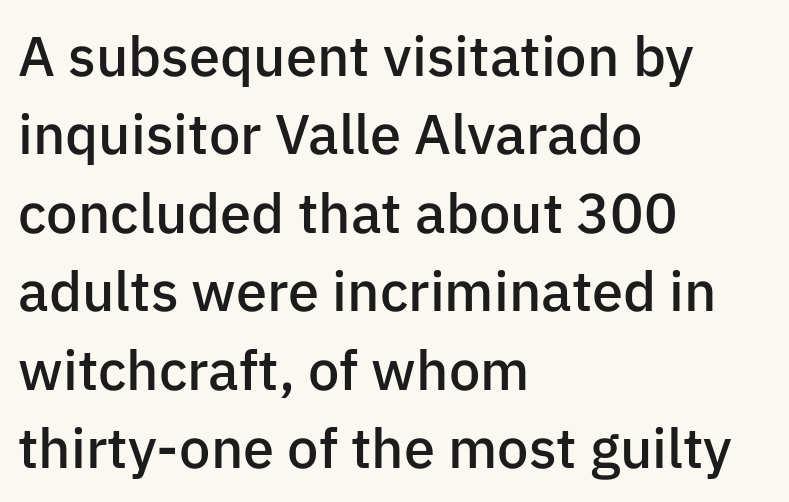
The image shows 56 px semibold sans-serif type, upright; set left-aligned, normal line spacing (1.4x), normal letter spacing, not underlined; low stroke contrast and a medium x-height.
